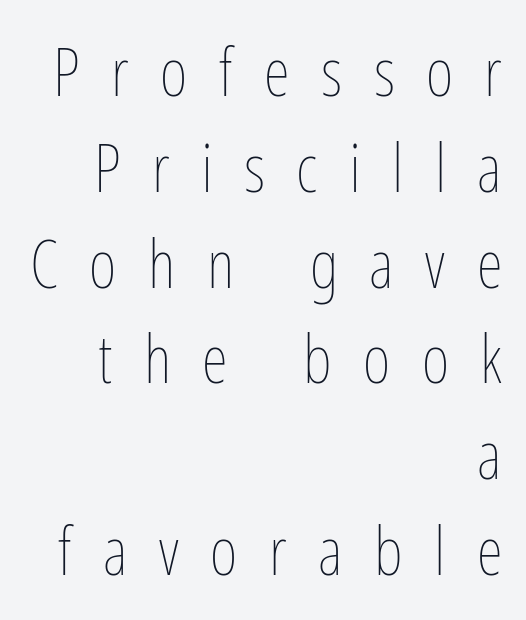
A quiet, ordinary-to-light weight characterises the typeface. Beneath every word, the page is bare. This block has exactly the height ordinary leading produces. A roman cut, with each character standing at attention.
